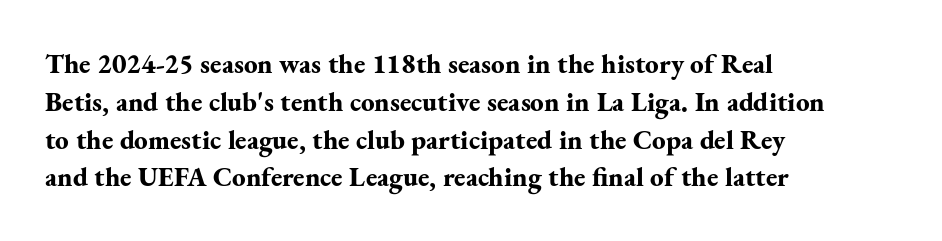
{"italic": "no", "bold": "yes", "underline": "no", "align": "left", "line_spacing": "normal", "line_spacing_ratio": 1.4, "letter_spacing": "normal", "letter_spacing_em": 0.0, "glyph_px": 27}
